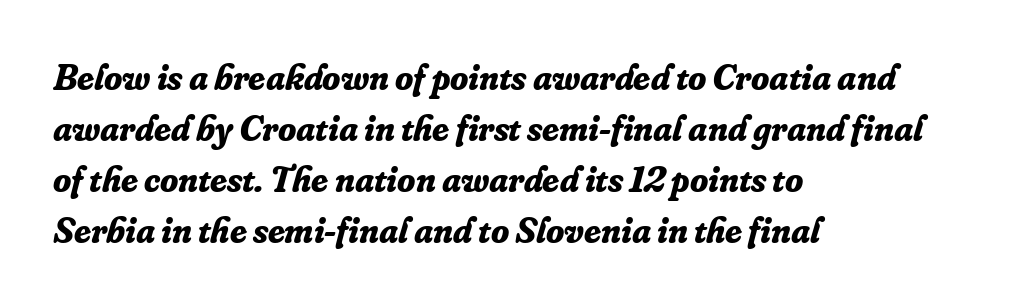
The image shows 37 px bold serif type, italic (leaning right); set left-aligned, normal line spacing (1.38x), normal letter spacing, not underlined; low stroke contrast and a small x-height.
